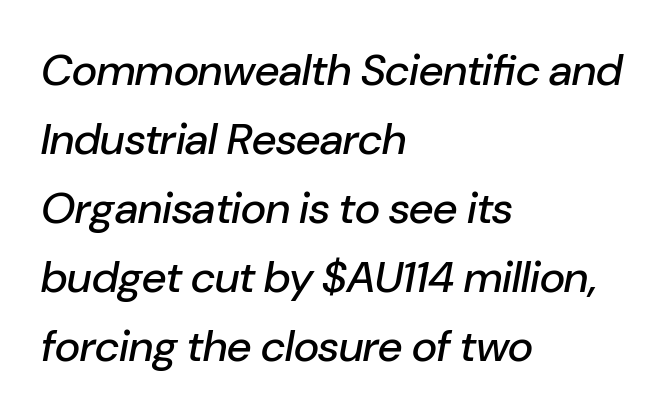
{"italic": "yes", "lean": "right", "slant_degrees": 10, "width": "normal", "stroke_contrast": "low", "x_height": "medium", "monospaced": "no", "underline": "no", "align": "left", "line_spacing": "normal", "line_spacing_ratio": 1.57, "letter_spacing": "normal", "letter_spacing_em": 0.0, "glyph_px": 44}
